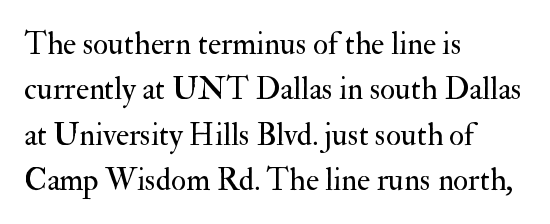
{"serif": "yes", "italic": "no", "bold": "no", "weight": "regular", "width": "normal", "stroke_contrast": "medium", "x_height": "small", "monospaced": "no", "underline": "no", "align": "left", "line_spacing": "normal", "line_spacing_ratio": 1.46, "letter_spacing": "normal", "letter_spacing_em": 0.0, "glyph_px": 31}
